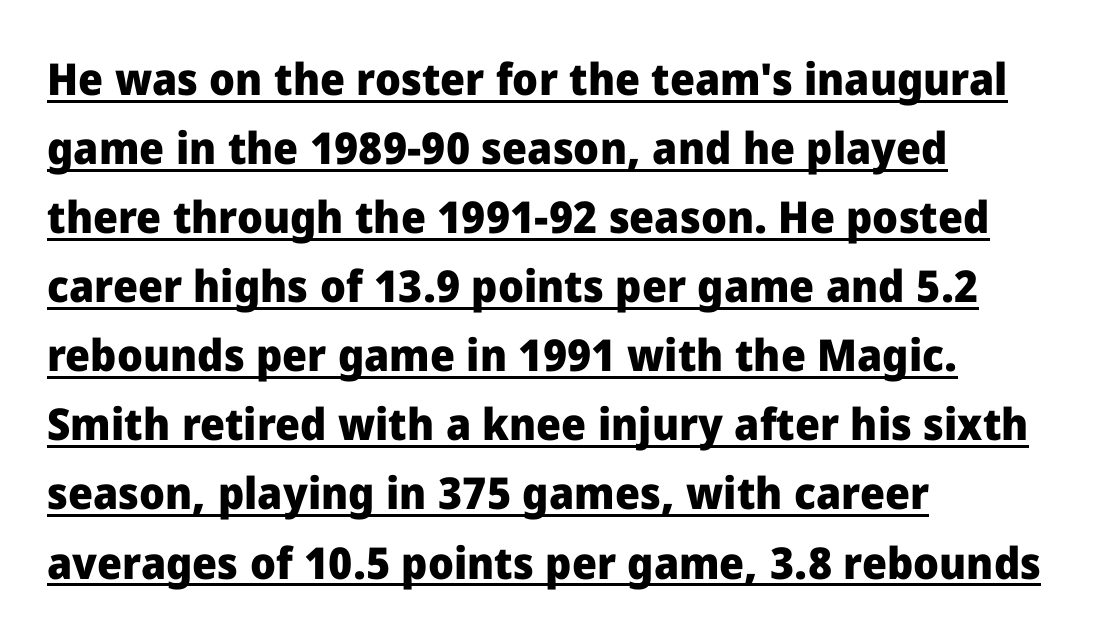
The image shows 44 px heavy sans-serif type, upright; set left-aligned, normal line spacing (1.57x), normal letter spacing, underlined; low stroke contrast and a medium x-height.
